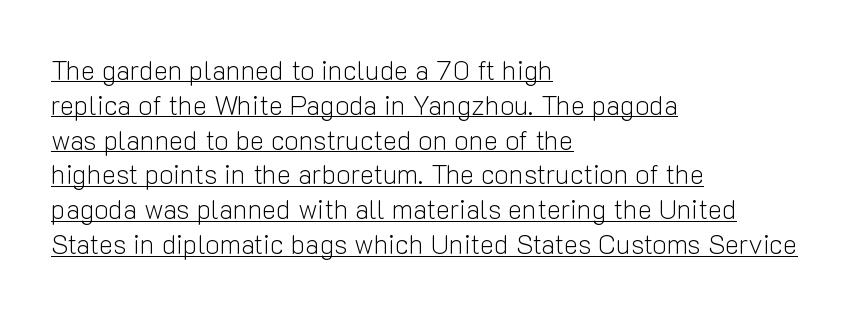
Q: Is the text bold? A: No.
Q: Is the text italic (slanted)? A: No, it is upright.
Q: Is the text underlined? A: Yes.
Q: How is the paragraph aligned? A: Left-aligned.
Q: Is the spacing between letters normal or unusually wide? A: Normal.
Q: Is the spacing between lines tight, normal or loose? A: Normal.
